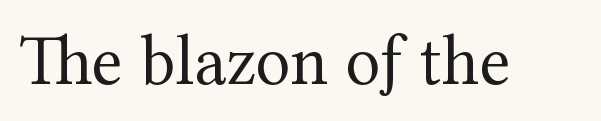
Q: Is the text bold? A: No.
Q: Is the text italic (slanted)? A: No, it is upright.
Q: Is the typeface a serif or a sans-serif typeface? A: Serif.
Q: Is the text underlined? A: No.
Q: Is the spacing between letters normal or unusually wide? A: Normal.
Q: Width (condensed, normal, or wide)? A: Normal.
Q: Stroke contrast? A: Medium.
Q: x-height? A: Medium.
Q: Monospaced? A: No.
